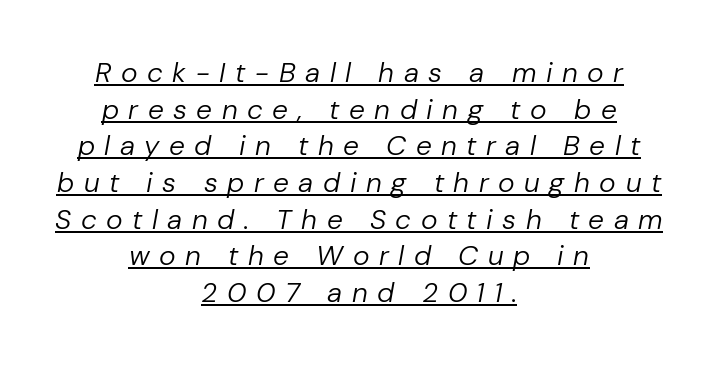
The image shows 28 px regular-weight type, italic (leaning right); set centered, normal line spacing (1.31x), unusually wide letter spacing (+0.34 em), underlined; low stroke contrast and a medium x-height.
